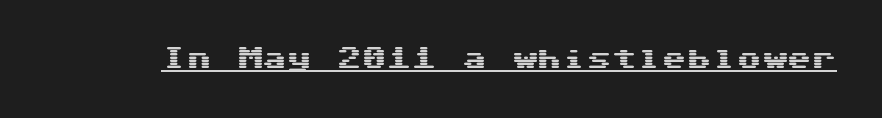
The image shows 25 px text type, upright; set normal letter spacing, underlined.
